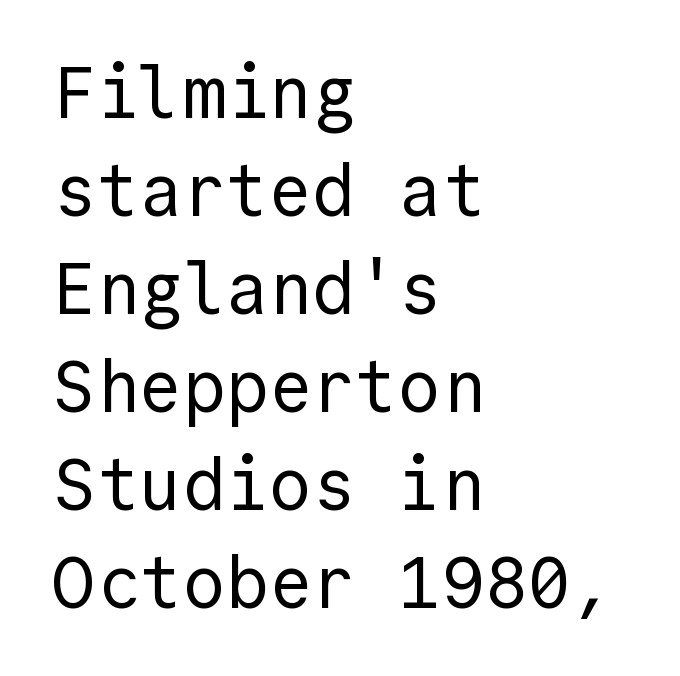
The image shows 72 px regular-weight sans-serif type, upright, monospaced; set left-aligned, normal line spacing (1.36x), normal letter spacing, not underlined; a medium x-height.
